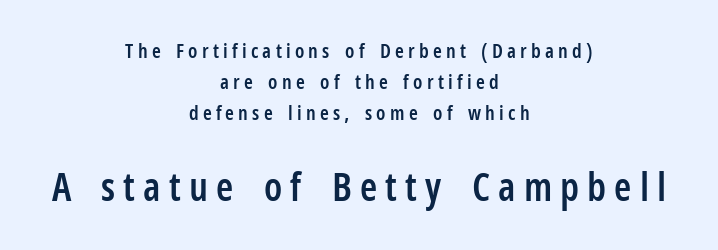
You can tell it's not italic because the verticals are truly vertical. The glyphs have the mass of a demibold cut, below bold. The rendering positions every line midway between the sides. This rendering widens character spacing well past its baseline value.
